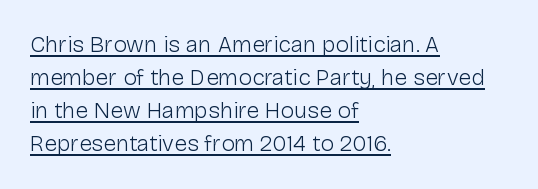
{"italic": "no", "bold": "no", "underline": "yes", "align": "left", "line_spacing": "normal", "line_spacing_ratio": 1.44, "letter_spacing": "normal", "letter_spacing_em": 0.0, "glyph_px": 23}
